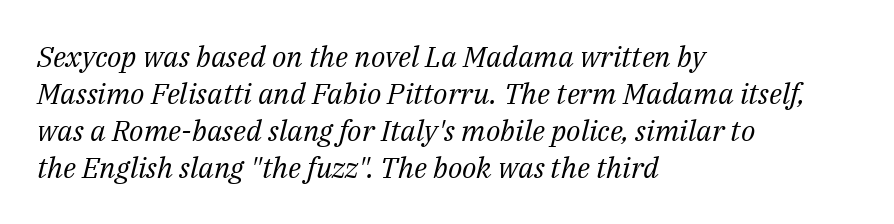
The image shows 29 px regular-weight serif type, italic (leaning right); set left-aligned, normal line spacing (1.28x), normal letter spacing, not underlined; medium stroke contrast and a medium x-height.
